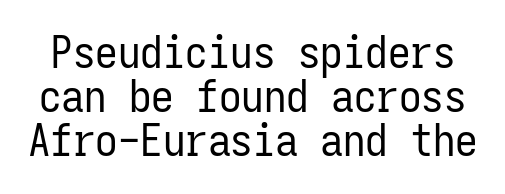
The image shows 45 px regular-weight, condensed sans-serif type, upright, monospaced; set tight line spacing (0.98x), normal letter spacing, not underlined; low stroke contrast and a medium x-height.
